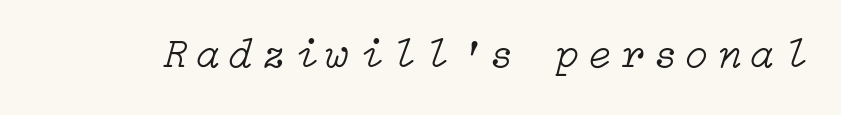
This is oblique type, the kind used for emphasis or titles. Inter-character spacing is expanded well beyond the font's built-in metrics. Stem width sits at or under what a default text font uses. The strip under each line holds only bare page.
